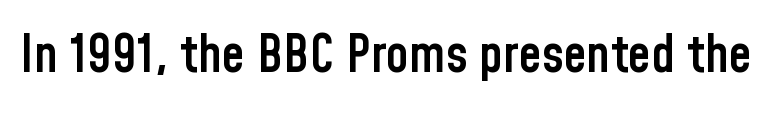
Q: Is the text bold? A: Semi-bold.
Q: Is the text italic (slanted)? A: No, it is upright.
Q: Is the typeface a serif or a sans-serif typeface? A: Sans-serif.
Q: Is the text underlined? A: No.
Q: Is the spacing between letters normal or unusually wide? A: Normal.
Q: Width (condensed, normal, or wide)? A: Condensed.
Q: Stroke contrast? A: Low.
Q: x-height? A: Medium.
Q: Monospaced? A: No.
